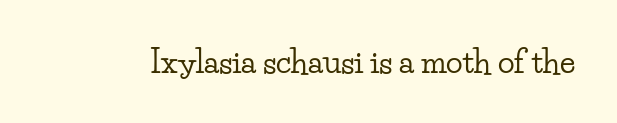
The image shows 31 px wide serif type, upright; set normal letter spacing, not underlined; low stroke contrast and a small x-height.
